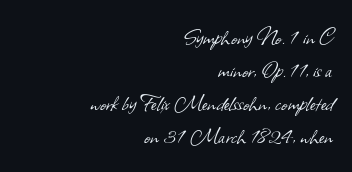
{"bold": "no", "underline": "no", "align": "right", "line_spacing": "normal", "line_spacing_ratio": 1.27, "letter_spacing": "normal", "letter_spacing_em": 0.0, "glyph_px": 26}
